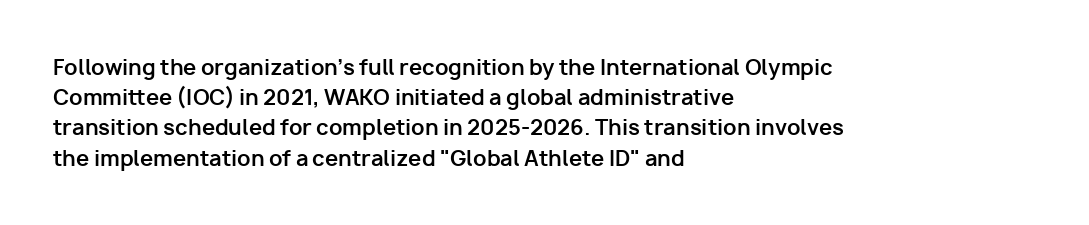
{"italic": "no", "bold": "yes", "underline": "no", "align": "left", "line_spacing": "normal", "line_spacing_ratio": 1.44, "letter_spacing": "normal", "letter_spacing_em": 0.0, "glyph_px": 21}
